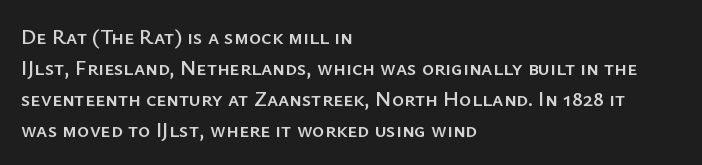
There is no visible air inserted between adjacent glyphs. Alignment: flush left. The words here are not underlined. The axis of the letterforms is exactly vertical. The designer left line spacing at the default.
